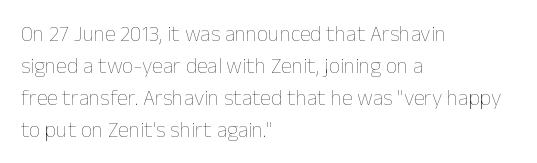
This sample uses an upright cut, with every glyph sitting square on the baseline. Check the space under the baseline: it is left empty. These lines are set flush left with a ragged right edge. Weight: not bold — regular or lighter.
